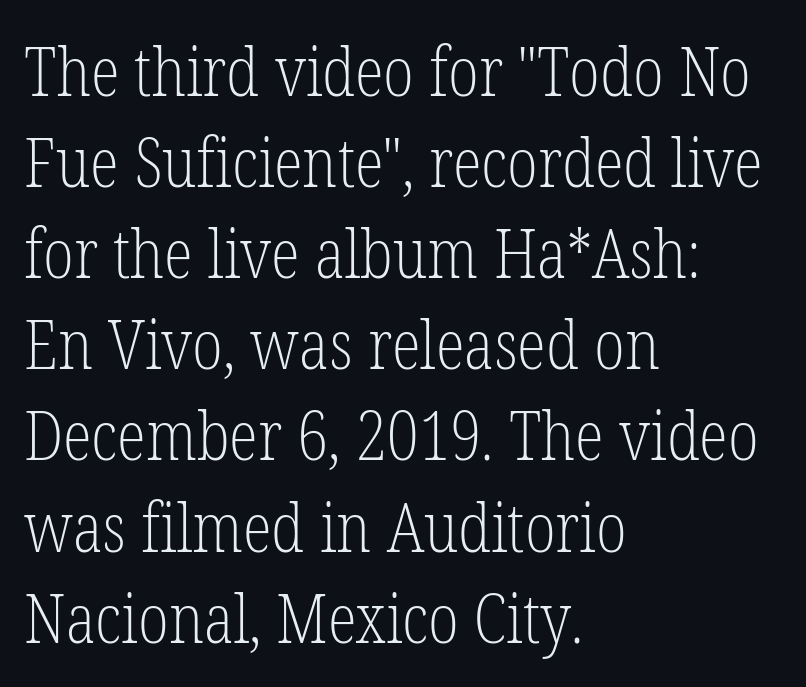
A roman cut, with each character standing at attention. Is the letter spacing exaggerated? No — it looks like the ordinary default. Varying glyph widths throughout — classic text-font behaviour. The letters carry serifs — small finishing strokes at the ends of their stems. Unmarked baselines from the first word to the last.
